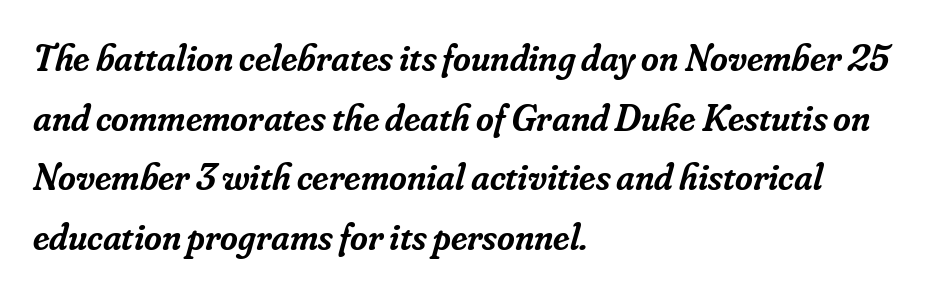
The image shows 38 px semibold serif type, italic (leaning right); set left-aligned, normal line spacing (1.57x), normal letter spacing, not underlined; low stroke contrast and a small x-height.
